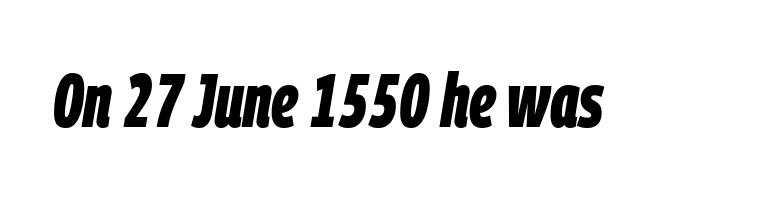
As a designer I'd log this as weight 700, bold. The face used here is proportionally spaced, like ordinary book or web type. Does the lettering tilt? It does — this is italic. Nobody drew a line under any word here. In terms of letterspacing, this is plain default setting.
